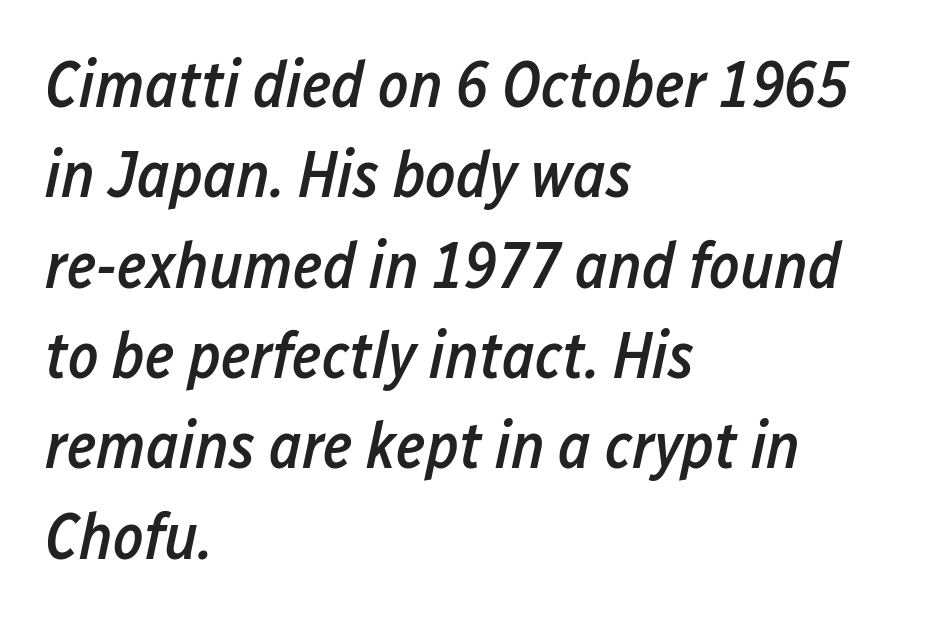
The lines are quadded left. Character widths vary here, with narrow letters taking less room than wide ones. There is no visible air inserted between adjacent glyphs. The gap between lines stays unmarked.
